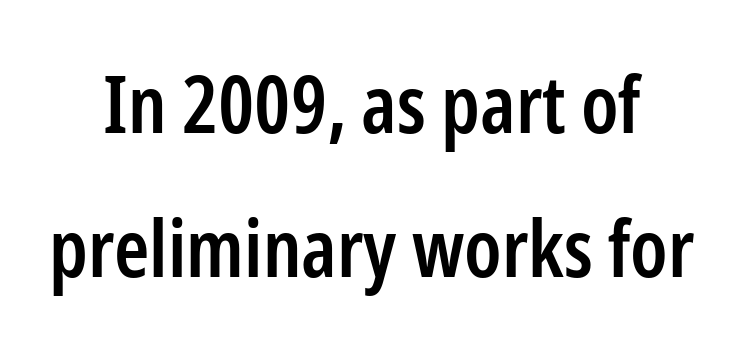
The image shows 80 px semibold, condensed sans-serif type, upright; set line spacing 1.8x, normal letter spacing, not underlined; low stroke contrast and a medium x-height.
